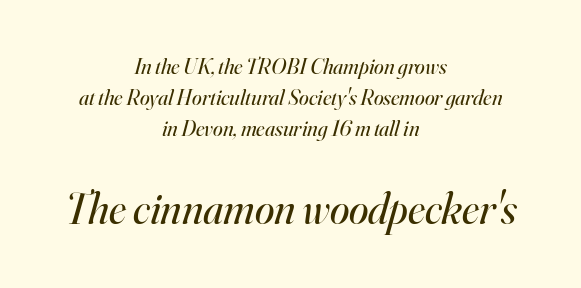
{"serif": "yes", "italic": "yes", "lean": "right", "slant_degrees": 16, "bold": "no", "weight": "regular", "width": "normal", "stroke_contrast": "high", "x_height": "small", "monospaced": "no", "underline": "no", "align": "center", "line_spacing": "normal", "line_spacing_ratio": 1.4, "letter_spacing": "normal", "letter_spacing_em": 0.0, "larger_block": "second", "size_ratio": 2.0, "glyph_px": 44}
